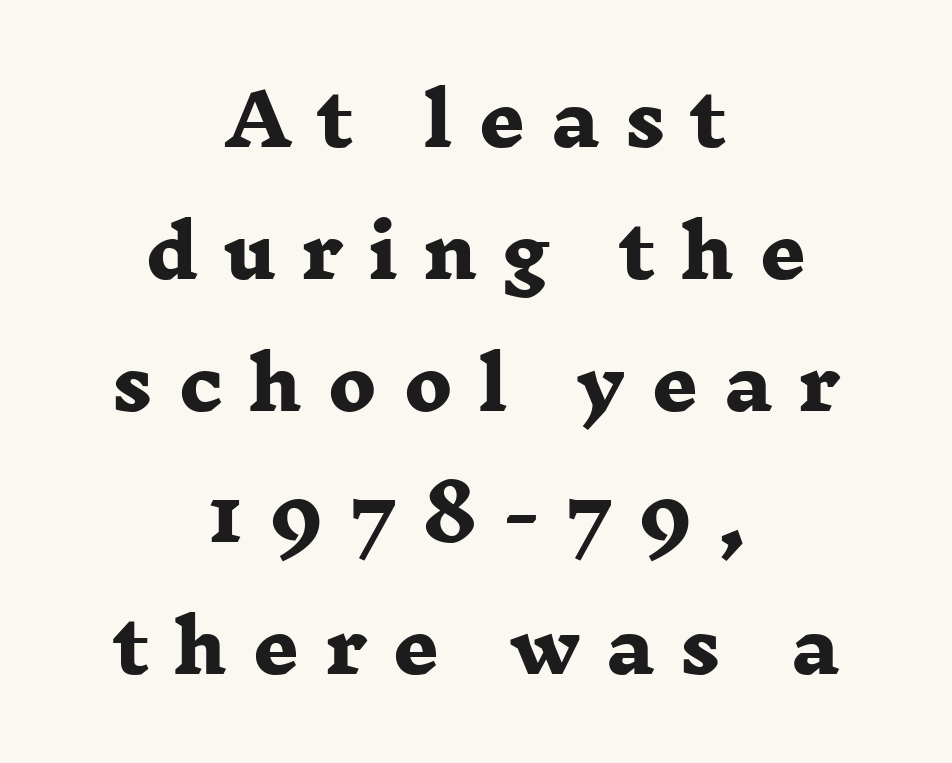
The image shows 72 px heavy, wide serif type; set centered, line spacing 1.83x, unusually wide letter spacing (+0.35 em), not underlined; low stroke contrast and a medium x-height.
